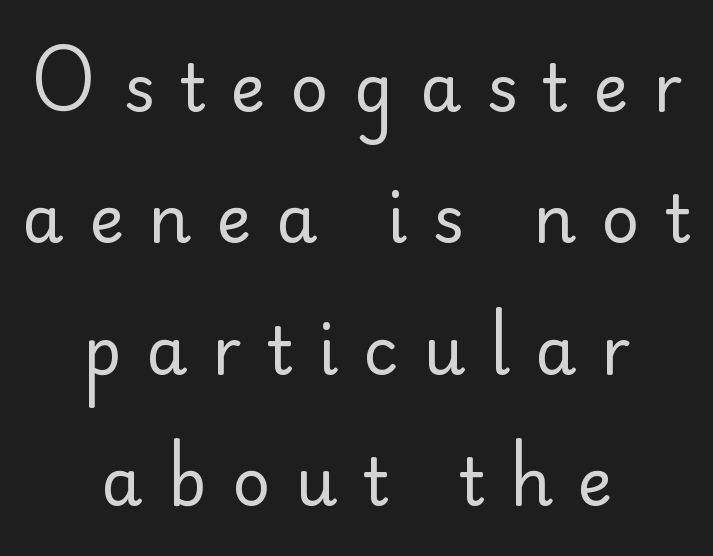
The image shows 66 px regular-weight sans-serif type, upright; set centered, loose line spacing (1.99x), unusually wide letter spacing (+0.38 em), not underlined; low stroke contrast and a small x-height.
